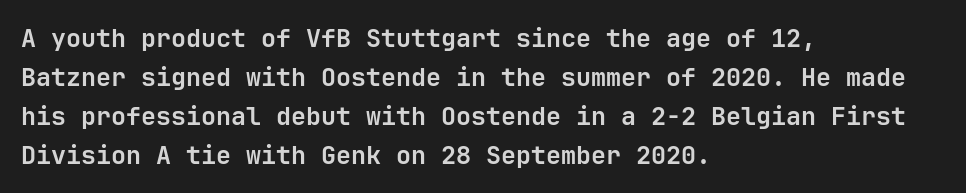
Vertical strokes here are truly vertical. In terms of letterspacing, this is plain default setting. This block has exactly the height ordinary leading produces. Pretty heavy lettering here — definitely bold.
